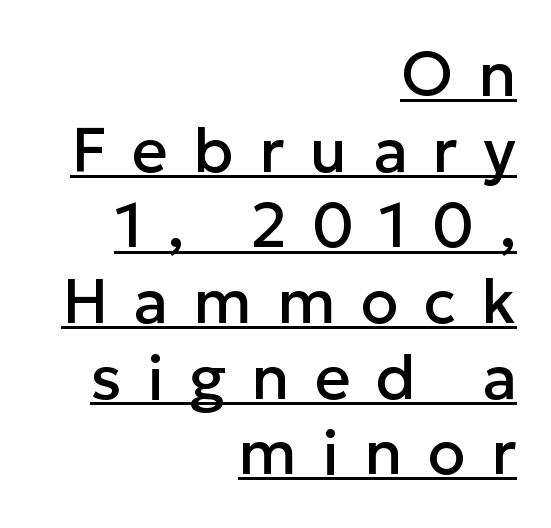
{"serif": "no", "italic": "no", "width": "normal", "stroke_contrast": "low", "x_height": "medium", "monospaced": "no", "underline": "yes", "align": "right", "line_spacing_ratio": 1.22, "letter_spacing": "wide", "letter_spacing_em": 0.41, "glyph_px": 62}
